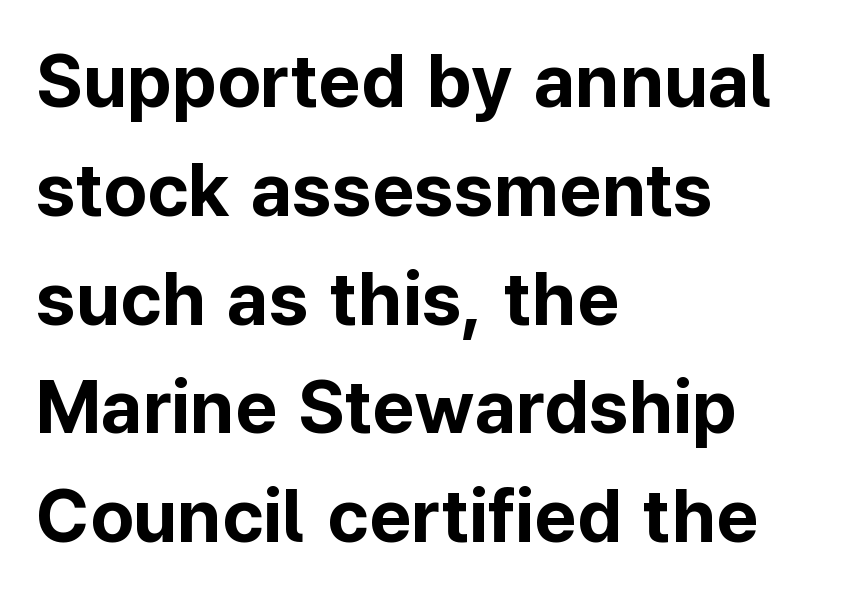
{"serif": "no", "italic": "no", "bold": "yes", "weight": "bold", "width": "normal", "stroke_contrast": "low", "x_height": "medium", "monospaced": "no", "underline": "no", "align": "left", "line_spacing": "normal", "line_spacing_ratio": 1.47, "letter_spacing": "normal", "letter_spacing_em": 0.0, "glyph_px": 74}
